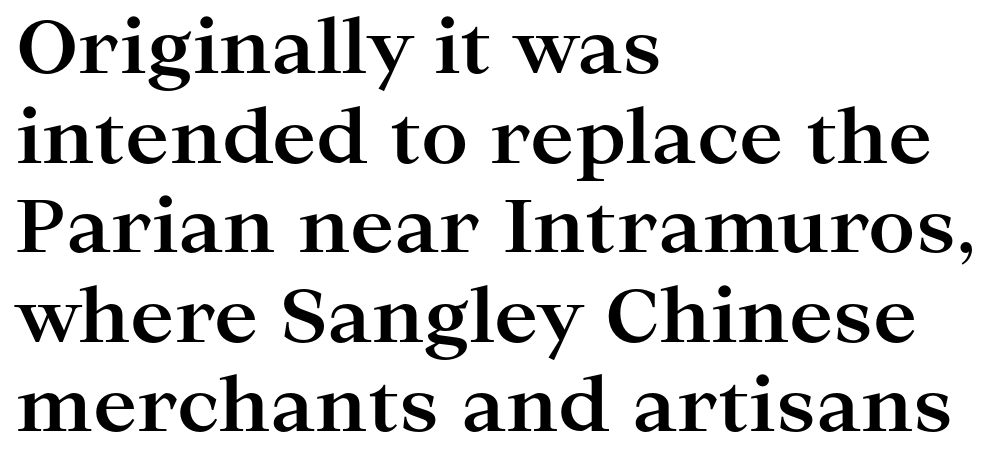
{"serif": "yes", "italic": "no", "bold": "yes", "weight": "bold", "width": "wide", "stroke_contrast": "high", "x_height": "medium", "monospaced": "no", "underline": "no", "align": "left", "line_spacing_ratio": 1.21, "letter_spacing": "normal", "letter_spacing_em": 0.0, "glyph_px": 74}
